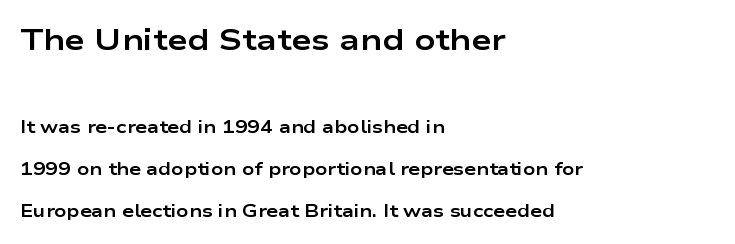
The image shows 29 px bold, wide sans-serif type, upright; set left-aligned, loose line spacing (2.48x), normal letter spacing, not underlined; the first (top) block is 1.71x larger; low stroke contrast and a medium x-height.
